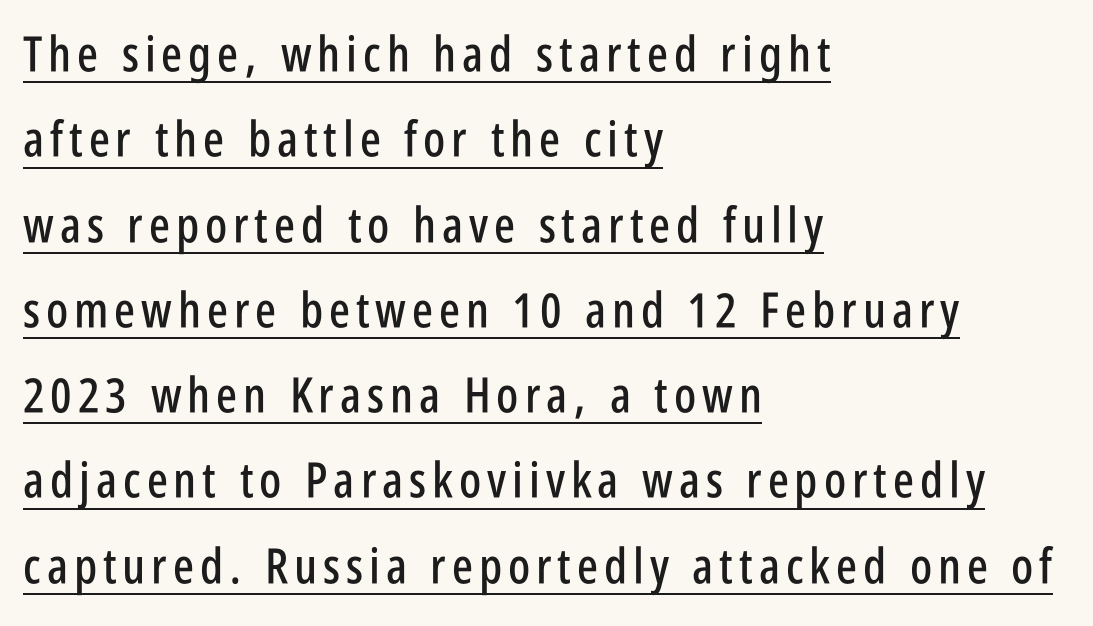
{"serif": "no", "italic": "no", "width": "condensed", "stroke_contrast": "low", "x_height": "large", "monospaced": "no", "underline": "yes", "align": "left", "line_spacing_ratio": 1.74, "glyph_px": 49}
